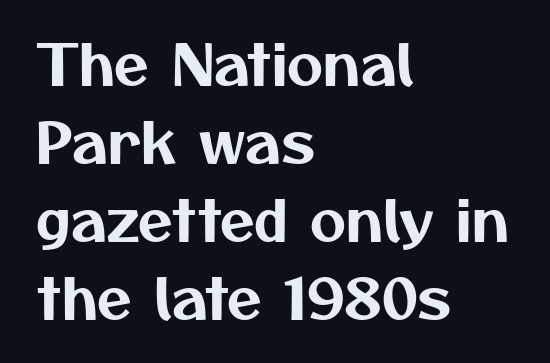
{"serif": "no", "width": "normal", "stroke_contrast": "medium", "x_height": "medium", "monospaced": "no", "underline": "no", "align": "left", "line_spacing": "normal", "line_spacing_ratio": 1.39, "letter_spacing": "normal", "letter_spacing_em": 0.0, "glyph_px": 56}
